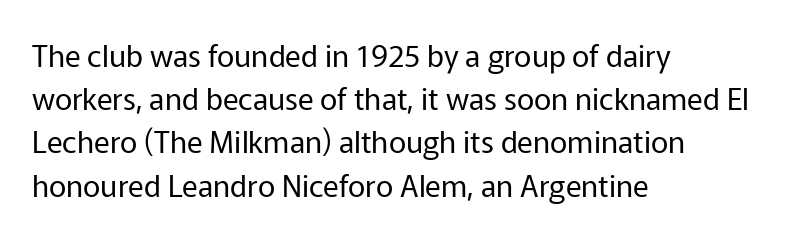
Q: Is the text bold? A: No.
Q: Is the text italic (slanted)? A: No, it is upright.
Q: Is the typeface a serif or a sans-serif typeface? A: Sans-serif.
Q: Is the text underlined? A: No.
Q: How is the paragraph aligned? A: Left-aligned.
Q: Is the spacing between letters normal or unusually wide? A: Normal.
Q: Is the spacing between lines tight, normal or loose? A: Normal.
Q: Width (condensed, normal, or wide)? A: Normal.
Q: Stroke contrast? A: Low.
Q: x-height? A: Medium.
Q: Monospaced? A: No.
